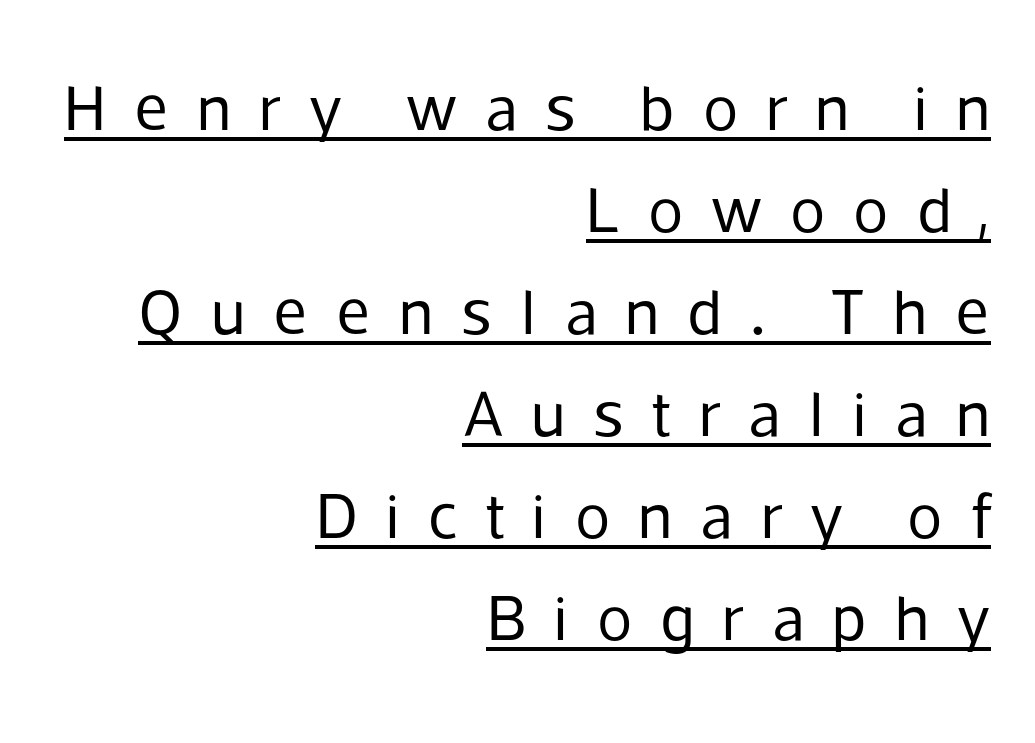
{"serif": "no", "italic": "no", "bold": "no", "weight": "regular", "width": "normal", "stroke_contrast": "low", "x_height": "medium", "monospaced": "no", "underline": "yes", "align": "right", "line_spacing": "normal", "line_spacing_ratio": 1.57, "letter_spacing": "wide", "letter_spacing_em": 0.43, "glyph_px": 65}
